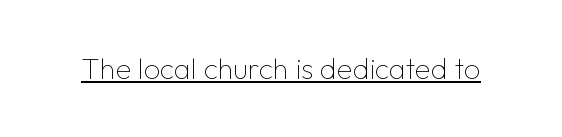
The image shows 29 px thin sans-serif type, upright; set normal letter spacing, underlined; low stroke contrast and a medium x-height.
